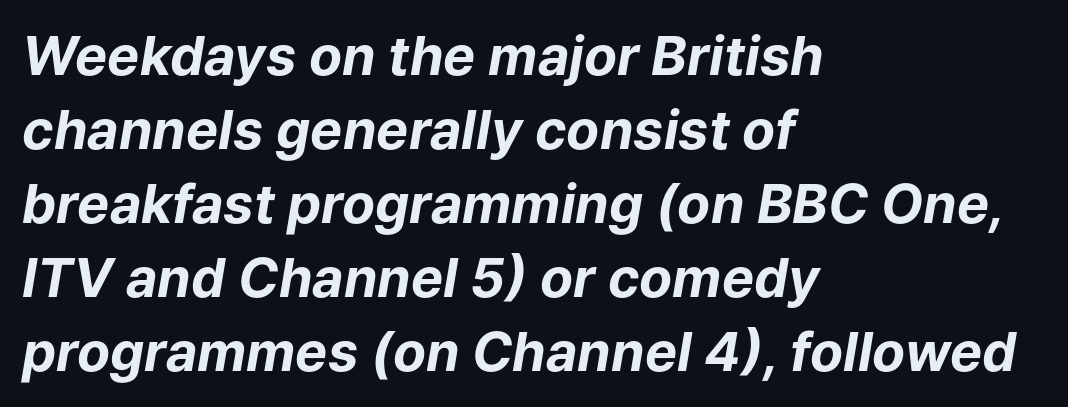
{"italic": "yes", "lean": "right", "slant_degrees": 9, "bold": "yes", "weight": "bold", "width": "normal", "stroke_contrast": "low", "x_height": "medium", "monospaced": "no", "underline": "no", "align": "left", "line_spacing": "normal", "line_spacing_ratio": 1.37, "letter_spacing": "normal", "letter_spacing_em": 0.0, "glyph_px": 54}
